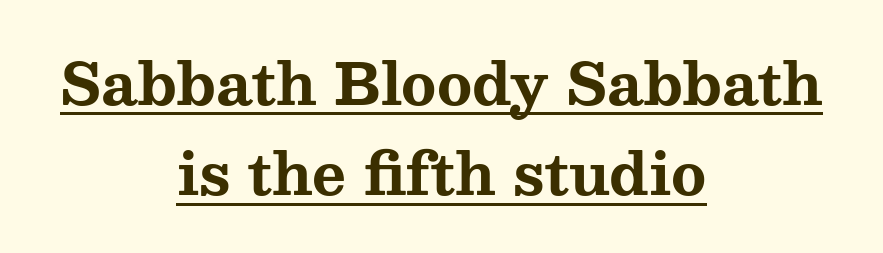
Q: Is the text bold? A: Yes.
Q: Is the text italic (slanted)? A: No, it is upright.
Q: Is the typeface a serif or a sans-serif typeface? A: Serif.
Q: Is the text underlined? A: Yes.
Q: How is the paragraph aligned? A: Centered.
Q: Is the spacing between letters normal or unusually wide? A: Normal.
Q: Is the spacing between lines tight, normal or loose? A: Normal.
Q: Width (condensed, normal, or wide)? A: Wide.
Q: Stroke contrast? A: Medium.
Q: x-height? A: Medium.
Q: Monospaced? A: No.
